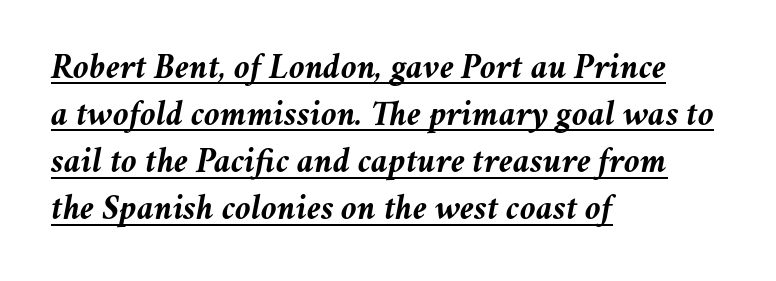
The passage shown has conventional tracking throughout. Yep, that's italic — everything's leaning. Underline: present. Whoever set this chose a conventional vertical rhythm.
